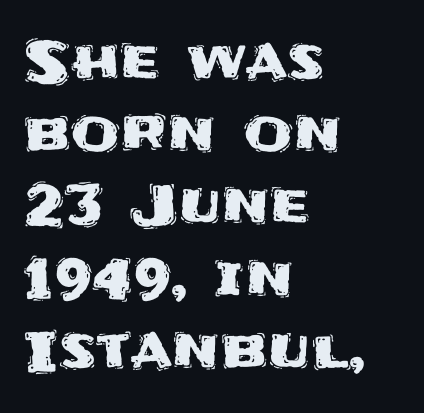
Q: Is the text italic (slanted)? A: No, it is upright.
Q: Is the typeface a serif or a sans-serif typeface? A: Sans-serif.
Q: Is the text underlined? A: No.
Q: How is the paragraph aligned? A: Left-aligned.
Q: Is the spacing between letters normal or unusually wide? A: Normal.
Q: Is the spacing between lines tight, normal or loose? A: Normal.
Q: Width (condensed, normal, or wide)? A: Normal.
Q: Stroke contrast? A: Medium.
Q: x-height? A: Large.
Q: Monospaced? A: No.
